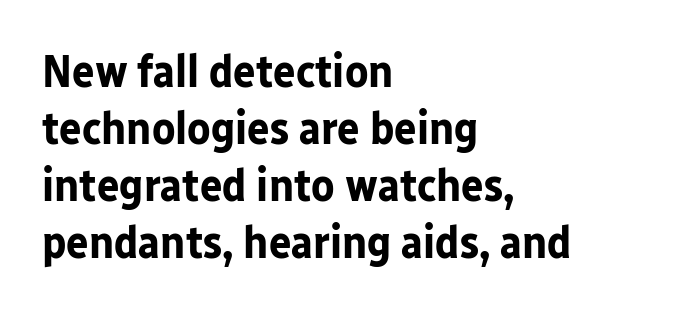
Q: Is the text bold? A: Yes.
Q: Is the text italic (slanted)? A: No, it is upright.
Q: Is the typeface a serif or a sans-serif typeface? A: Sans-serif.
Q: Is the text underlined? A: No.
Q: How is the paragraph aligned? A: Left-aligned.
Q: Is the spacing between letters normal or unusually wide? A: Normal.
Q: Width (condensed, normal, or wide)? A: Normal.
Q: Stroke contrast? A: Low.
Q: x-height? A: Medium.
Q: Monospaced? A: No.
